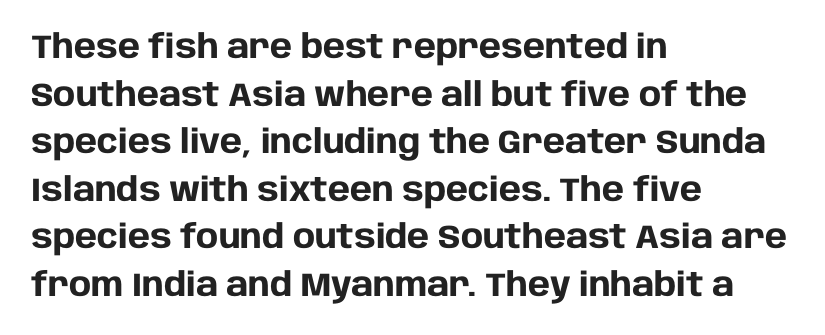
Q: Is the text bold? A: Yes.
Q: Is the text italic (slanted)? A: No, it is upright.
Q: Is the typeface a serif or a sans-serif typeface? A: Sans-serif.
Q: Is the text underlined? A: No.
Q: How is the paragraph aligned? A: Left-aligned.
Q: Is the spacing between letters normal or unusually wide? A: Normal.
Q: Is the spacing between lines tight, normal or loose? A: Normal.
Q: Width (condensed, normal, or wide)? A: Normal.
Q: Stroke contrast? A: Low.
Q: x-height? A: Large.
Q: Monospaced? A: No.
